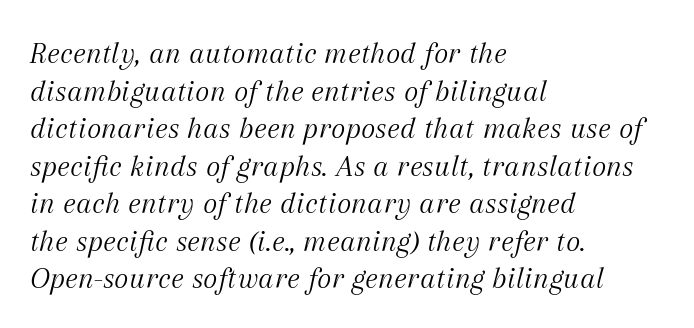
Q: Is the text bold? A: No.
Q: Is the text italic (slanted)? A: Yes, it leans right by about 12 degrees.
Q: Is the typeface a serif or a sans-serif typeface? A: Serif.
Q: Is the text underlined? A: No.
Q: How is the paragraph aligned? A: Left-aligned.
Q: Is the spacing between letters normal or unusually wide? A: Normal.
Q: Width (condensed, normal, or wide)? A: Normal.
Q: Stroke contrast? A: Medium.
Q: x-height? A: Medium.
Q: Monospaced? A: No.
